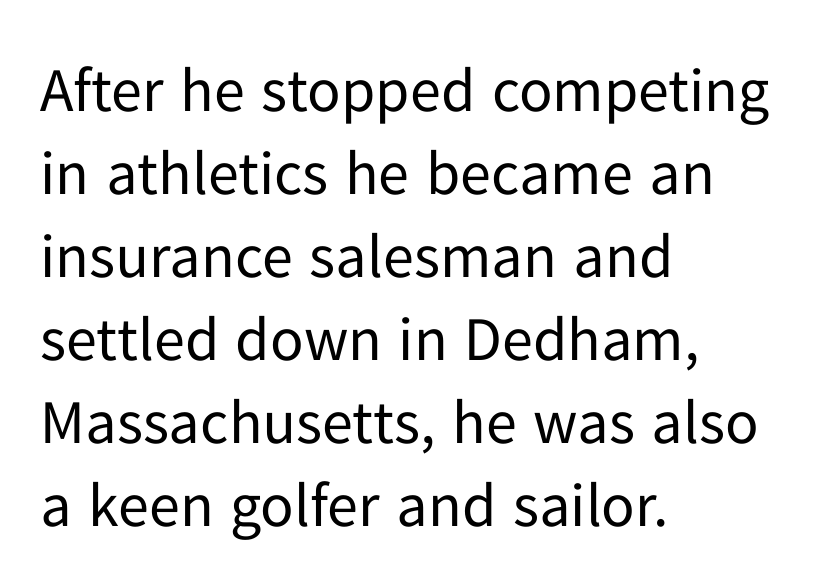
These lines are set flush left with a ragged right edge. Vertical strokes here are truly vertical. Between one letter and the next there's only the usual sliver of space. In terms of leading, this rendering sits right in the middle. Typographically, this falls in the sans-serif category.
